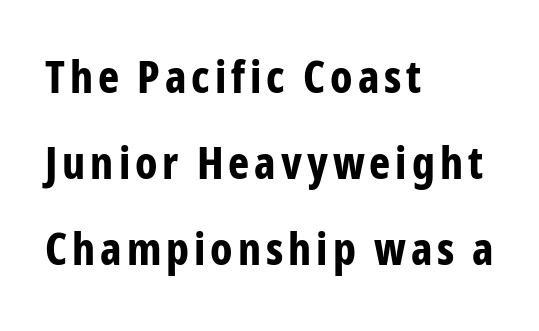
This rendering uses left alignment, leaving the right contour irregular. Unmarked baselines from the first word to the last. Here the designer chose a conventional face with non-uniform glyph widths. Set as a true bold cut, around the 700 mark.
